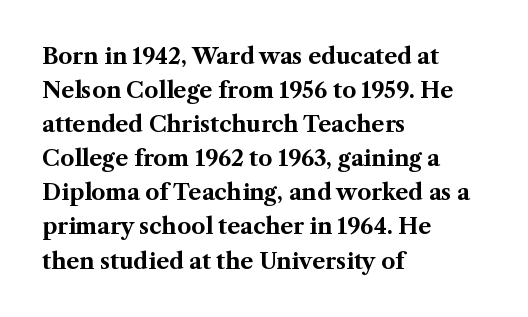
{"italic": "no", "bold": "yes", "underline": "no", "align": "left", "line_spacing": "normal", "line_spacing_ratio": 1.55, "letter_spacing": "normal", "letter_spacing_em": 0.0, "glyph_px": 22}
